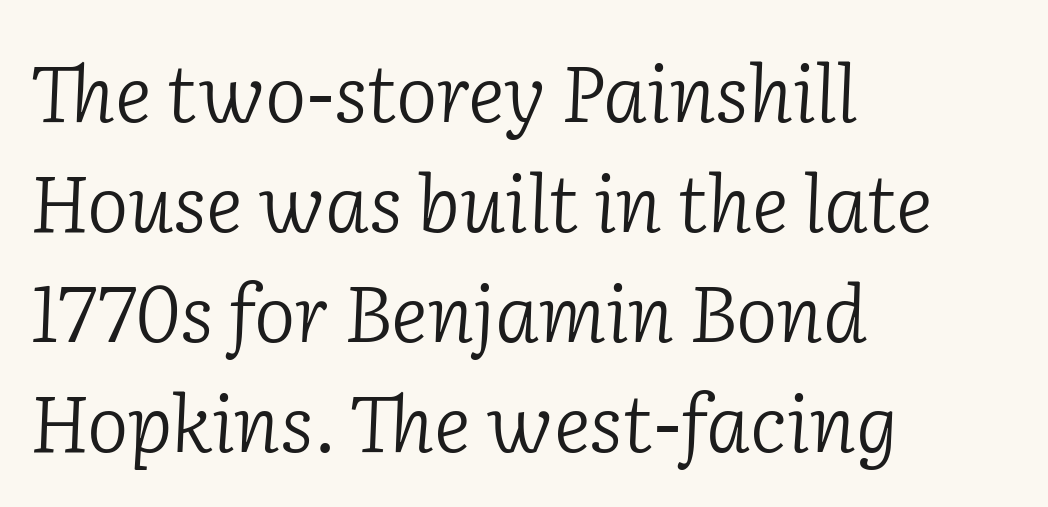
{"serif": "yes", "italic": "yes", "lean": "right", "slant_degrees": 2, "bold": "no", "weight": "light", "width": "normal", "stroke_contrast": "low", "x_height": "medium", "monospaced": "no", "underline": "no", "align": "left", "line_spacing": "normal", "line_spacing_ratio": 1.41, "letter_spacing": "normal", "letter_spacing_em": 0.0, "glyph_px": 78}
